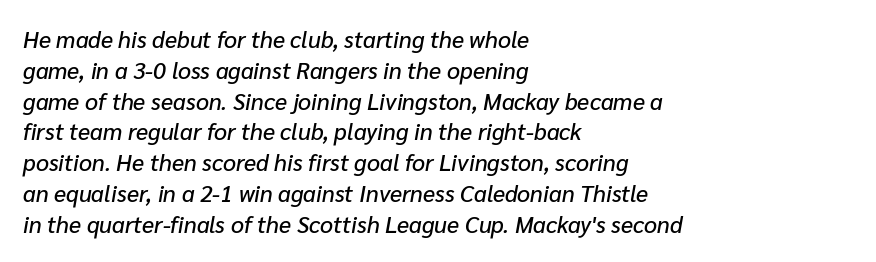
Tracking value appears to be zero — textbook default spacing. Clear beneath every line of the passage. A student would call this left alignment; a typographer would say flush left, rag right. The text carries the slant typical of an italic or oblique font. Does the leading feel generous? No, just average.
